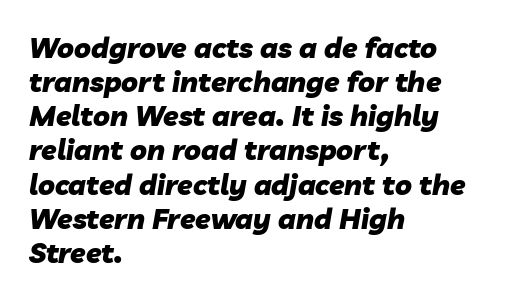
{"italic": "yes", "lean": "right", "slant_degrees": 10, "bold": "yes", "weight": "heavy", "width": "normal", "stroke_contrast": "low", "x_height": "medium", "monospaced": "no", "underline": "no", "align": "left", "line_spacing_ratio": 1.22, "letter_spacing": "normal", "letter_spacing_em": 0.0, "glyph_px": 28}
